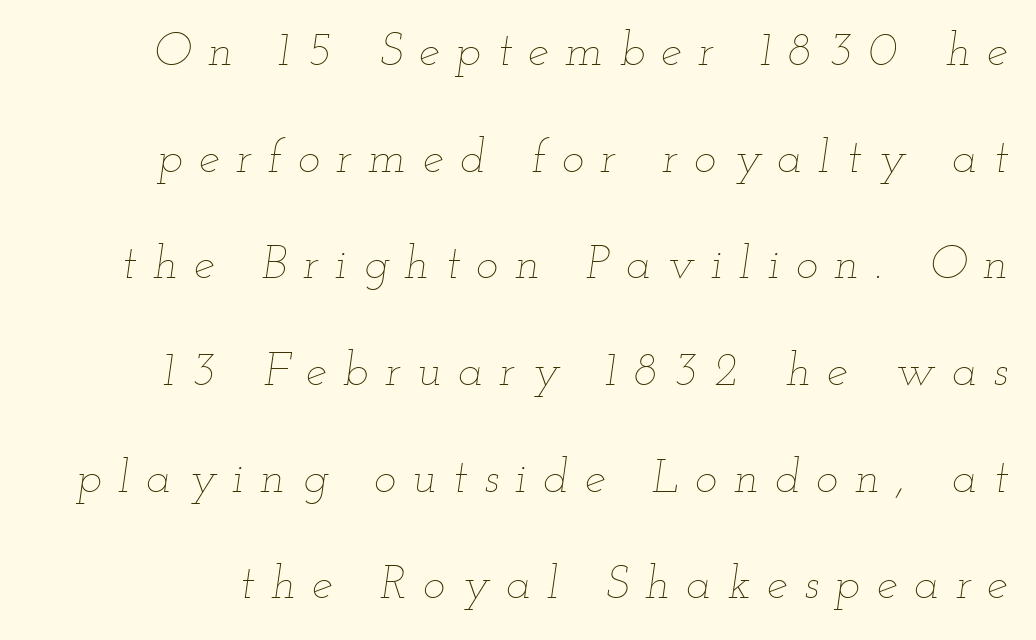
The image shows 47 px thin, wide type, italic (leaning right); set loose line spacing (2.27x), unusually wide letter spacing (+0.35 em), not underlined; low stroke contrast and a small x-height.
